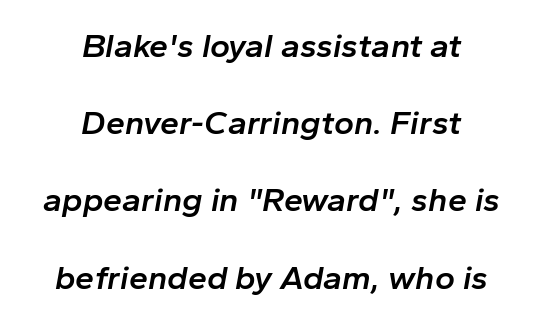
Q: Is the text bold? A: Semi-bold.
Q: Is the text italic (slanted)? A: Yes, it leans right by about 10 degrees.
Q: Is the text underlined? A: No.
Q: How is the paragraph aligned? A: Centered.
Q: Is the spacing between letters normal or unusually wide? A: Normal.
Q: Is the spacing between lines tight, normal or loose? A: Loose.
Q: Width (condensed, normal, or wide)? A: Normal.
Q: Stroke contrast? A: Low.
Q: x-height? A: Medium.
Q: Monospaced? A: No.
